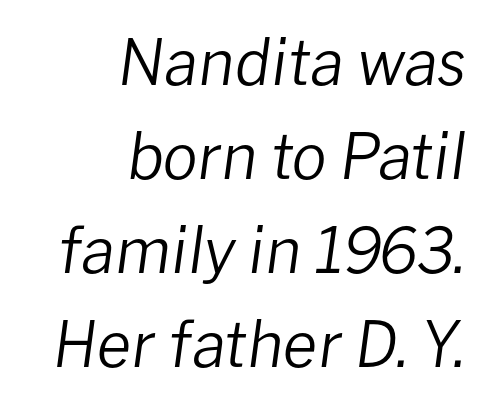
Q: Is the text bold? A: No.
Q: Is the text italic (slanted)? A: Yes, it leans right by about 8 degrees.
Q: Is the text underlined? A: No.
Q: How is the paragraph aligned? A: Right-aligned.
Q: Is the spacing between letters normal or unusually wide? A: Normal.
Q: Is the spacing between lines tight, normal or loose? A: Normal.
Q: Width (condensed, normal, or wide)? A: Normal.
Q: Stroke contrast? A: Low.
Q: x-height? A: Medium.
Q: Monospaced? A: No.
